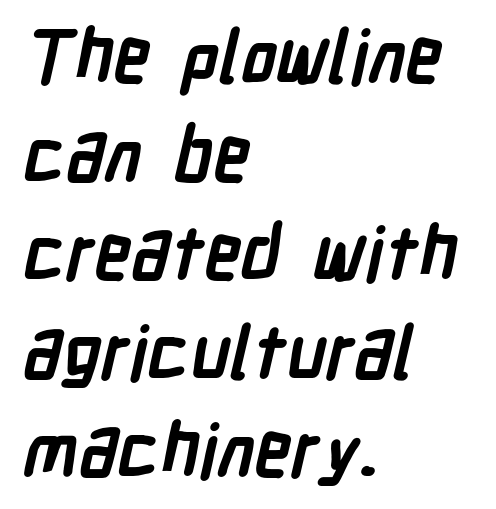
Summary of vertical rhythm: regular, with standard interline spacing. Check under the words: just untouched page. Short and long lines alike share a common starting point at left. Characters follow at the spacing the type designer built in.
